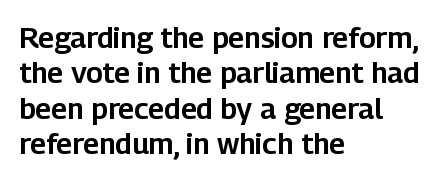
{"serif": "no", "italic": "no", "width": "normal", "stroke_contrast": "low", "x_height": "medium", "monospaced": "no", "underline": "no", "align": "left", "line_spacing_ratio": 1.22, "letter_spacing": "normal", "letter_spacing_em": 0.0, "glyph_px": 29}
